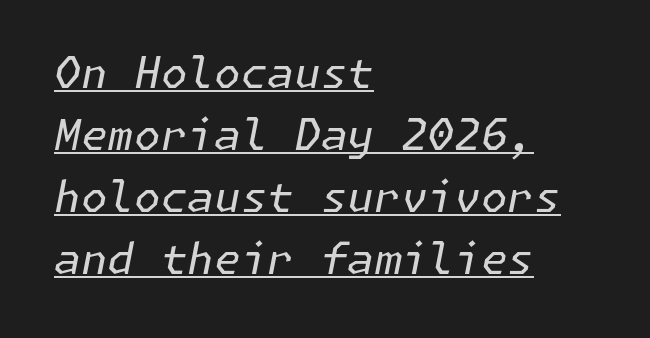
In terms of leading, this rendering sits right in the middle. The letters look calm and open, with moderate or lighter stems. The whole block is typeset with a tilt. The paragraph has a hard left edge and a soft right edge.
